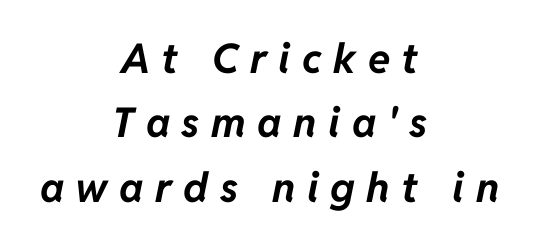
Q: Is the text bold? A: Yes.
Q: Is the text italic (slanted)? A: Yes, it leans right by about 11 degrees.
Q: Is the text underlined? A: No.
Q: How is the paragraph aligned? A: Centered.
Q: Is the spacing between letters normal or unusually wide? A: Unusually wide.
Q: Is the spacing between lines tight, normal or loose? A: Normal.
Q: Width (condensed, normal, or wide)? A: Normal.
Q: Stroke contrast? A: Low.
Q: x-height? A: Medium.
Q: Monospaced? A: No.
